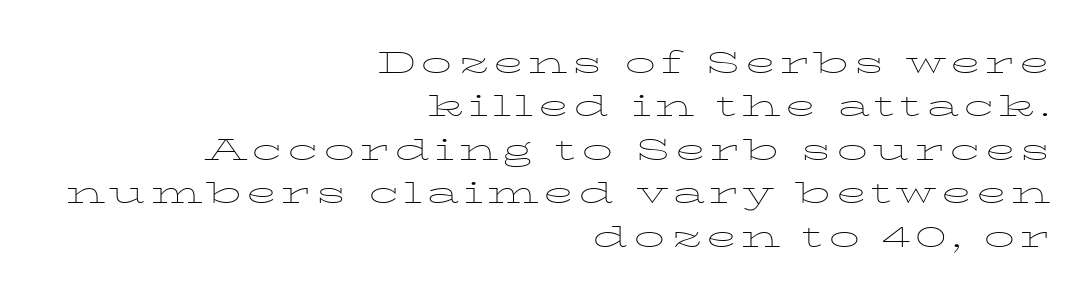
Serifs: yes, visible at the terminals of the letterforms. Italic? Not at all — the glyphs are vertical. Heft: none added — not bold. Proportional: the letters do not fall into vertical columns. The strip under each line holds only bare page.
